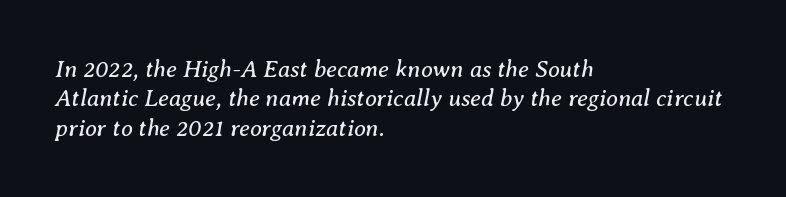
Caption: standard tracking, unaltered. Only glyphs here, with clear space below each row. Visually the block forms a straight wall on the left and a jagged coastline on the right. Notice how the stems are inclined rather than vertical — that's the hallmark of italics.
